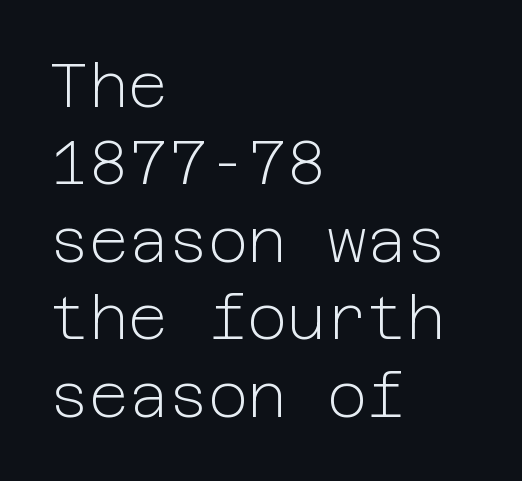
{"serif": "no", "italic": "no", "bold": "no", "weight": "light", "width": "normal", "stroke_contrast": "low", "x_height": "medium", "underline": "no", "align": "left", "line_spacing": "normal", "line_spacing_ratio": 1.27, "letter_spacing": "normal", "letter_spacing_em": 0.0, "glyph_px": 61}
